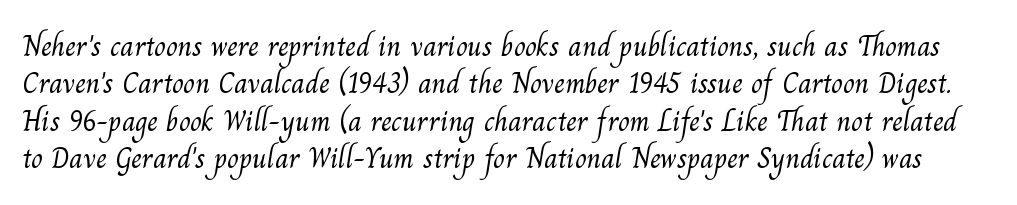
The image shows 30 px light serif type; set normal line spacing (1.25x), normal letter spacing, not underlined; medium stroke contrast and a small x-height.
